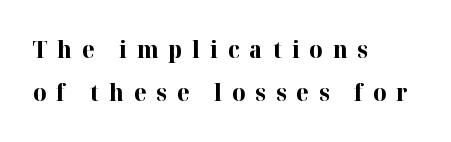
The image shows 23 px bold type, upright; set left-aligned, line spacing 1.88x, unusually wide letter spacing (+0.43 em), not underlined.
